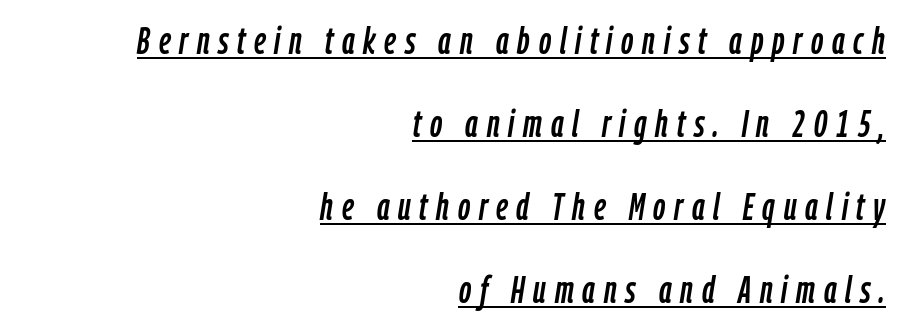
{"italic": "yes", "lean": "right", "slant_degrees": 9, "width": "condensed", "stroke_contrast": "low", "x_height": "medium", "monospaced": "no", "underline": "yes", "align": "right", "line_spacing": "loose", "line_spacing_ratio": 2.18, "letter_spacing": "wide", "letter_spacing_em": 0.23, "glyph_px": 38}
